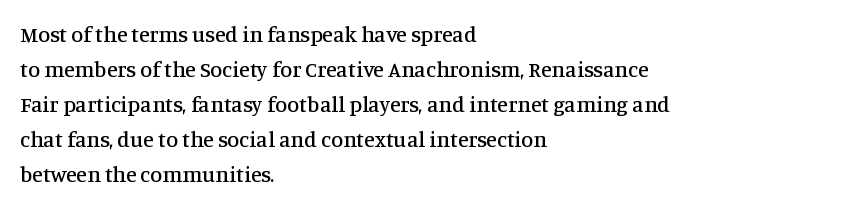
The image shows 22 px text type, upright; set left-aligned, normal line spacing (1.59x), normal letter spacing, not underlined.
